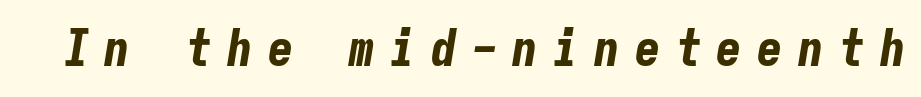
The typography opts for an oblique posture over an upright one. A typesetter would call this monospace, since all characters share one set width. Loose tracking; the words dissolve into strings of separated letters. The sample has been set heavy, in full bold. Letters rest on an invisible, unmarked baseline.
